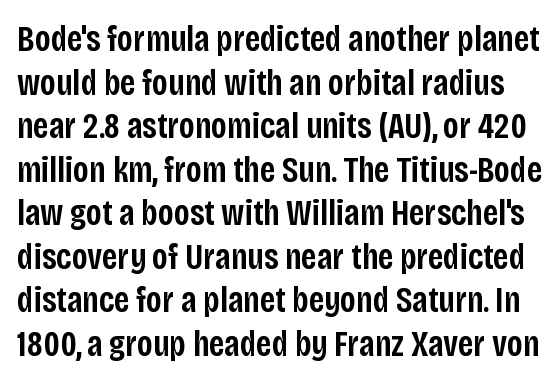
{"serif": "no", "italic": "no", "bold": "semi", "weight": "semibold", "width": "condensed", "stroke_contrast": "low", "x_height": "large", "monospaced": "no", "underline": "no", "line_spacing_ratio": 1.21, "letter_spacing": "normal", "letter_spacing_em": 0.0, "glyph_px": 36}
